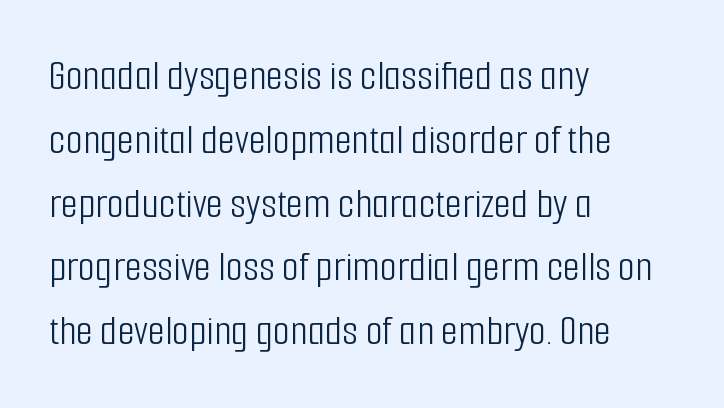
Q: Is the text bold? A: No.
Q: Is the text italic (slanted)? A: No, it is upright.
Q: Is the typeface a serif or a sans-serif typeface? A: Sans-serif.
Q: Is the text underlined? A: No.
Q: How is the paragraph aligned? A: Left-aligned.
Q: Is the spacing between letters normal or unusually wide? A: Normal.
Q: Is the spacing between lines tight, normal or loose? A: Normal.
Q: Width (condensed, normal, or wide)? A: Condensed.
Q: Stroke contrast? A: Low.
Q: x-height? A: Medium.
Q: Monospaced? A: No.
